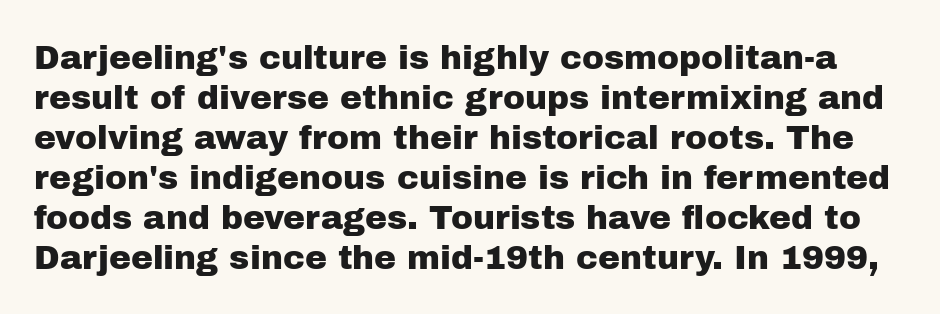
The image shows 33 px sans-serif type, upright; set line spacing 1.21x, normal letter spacing, not underlined; low stroke contrast and a medium x-height.
